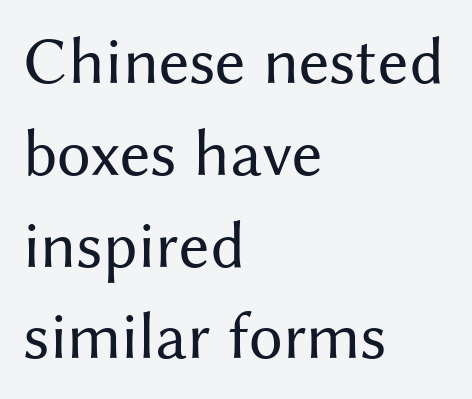
The image shows 67 px regular-weight sans-serif type, upright; set left-aligned, normal line spacing (1.37x), normal letter spacing, not underlined; medium stroke contrast and a medium x-height.
